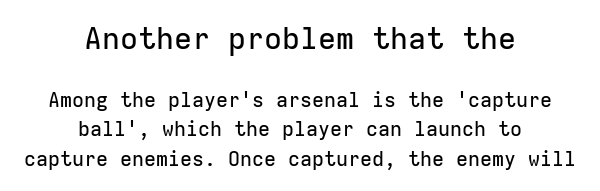
{"serif": "no", "italic": "no", "width": "normal", "stroke_contrast": "low", "x_height": "medium", "monospaced": "yes", "underline": "no", "align": "center", "line_spacing": "normal", "line_spacing_ratio": 1.47, "letter_spacing": "normal", "letter_spacing_em": 0.0, "larger_block": "first", "size_ratio": 1.5, "glyph_px": 30}
